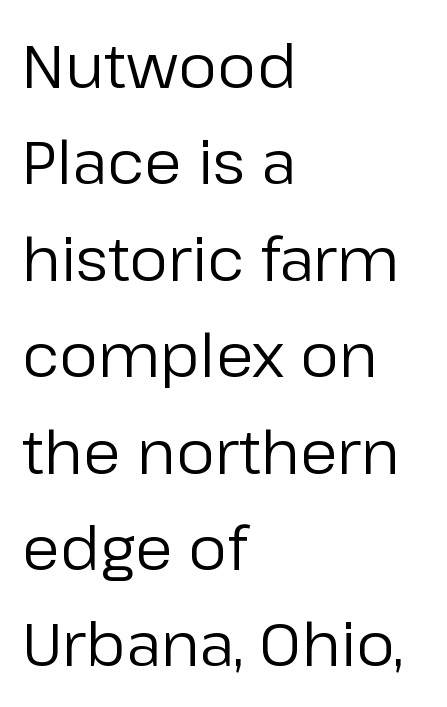
{"serif": "no", "italic": "no", "bold": "no", "weight": "regular", "width": "normal", "stroke_contrast": "low", "x_height": "medium", "monospaced": "no", "underline": "no", "align": "left", "line_spacing": "normal", "line_spacing_ratio": 1.58, "letter_spacing": "normal", "letter_spacing_em": 0.0, "glyph_px": 61}
